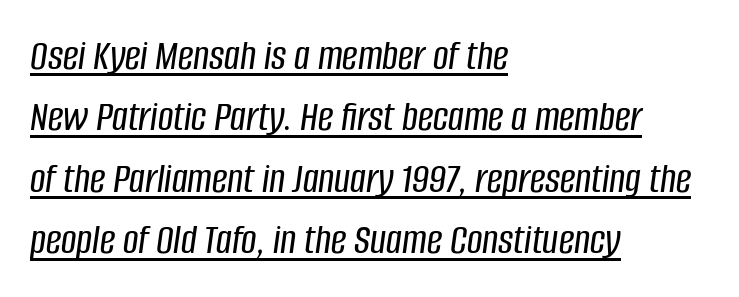
The image shows 43 px condensed type, italic (leaning right); set left-aligned, normal line spacing (1.43x), normal letter spacing, underlined; low stroke contrast and a large x-height.
